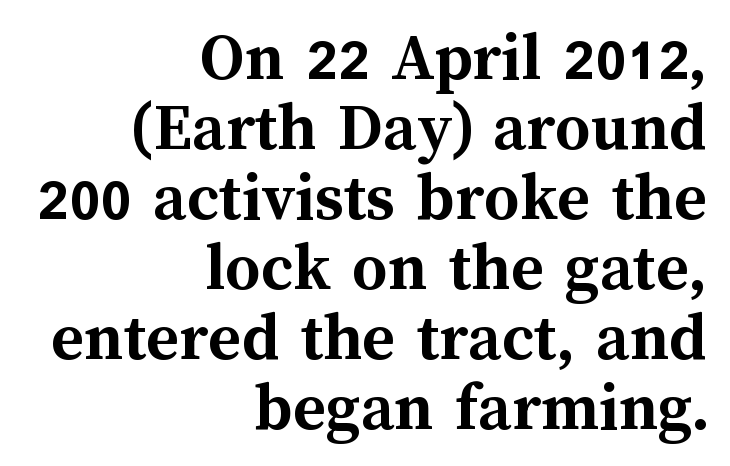
The image shows 70 px semibold type, upright; set right-aligned, tight line spacing (1.0x), normal letter spacing, not underlined; medium stroke contrast and a medium x-height.
